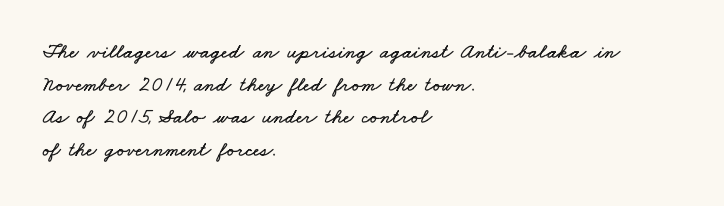
Q: Is the text underlined? A: No.
Q: How is the paragraph aligned? A: Left-aligned.
Q: Is the spacing between letters normal or unusually wide? A: Normal.
Q: Is the spacing between lines tight, normal or loose? A: Normal.
